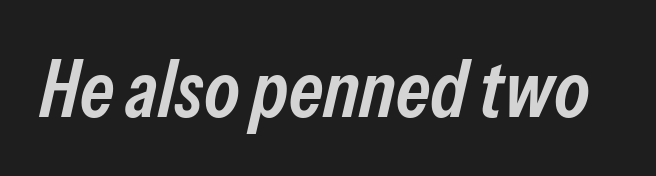
{"italic": "yes", "lean": "right", "slant_degrees": 13, "bold": "semi", "weight": "semibold", "width": "condensed", "stroke_contrast": "low", "x_height": "medium", "monospaced": "no", "underline": "no", "letter_spacing": "normal", "letter_spacing_em": 0.0, "glyph_px": 80}
